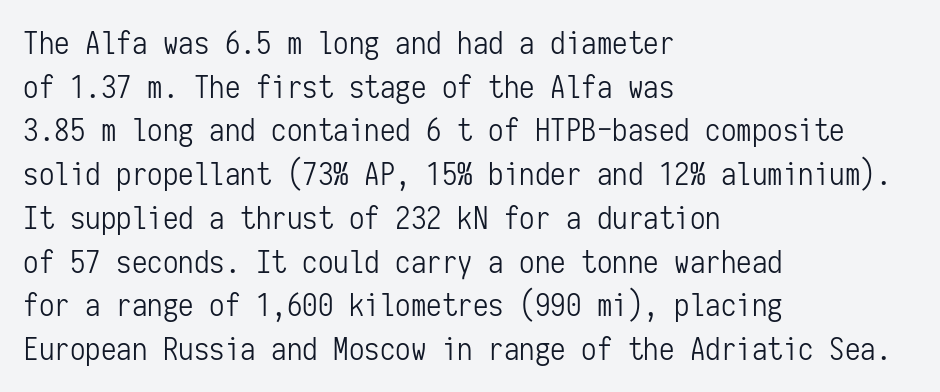
{"serif": "no", "italic": "no", "bold": "no", "weight": "light", "width": "condensed", "stroke_contrast": "low", "x_height": "medium", "monospaced": "yes", "underline": "no", "align": "left", "line_spacing": "normal", "line_spacing_ratio": 1.41, "letter_spacing": "normal", "letter_spacing_em": 0.0, "glyph_px": 31}
